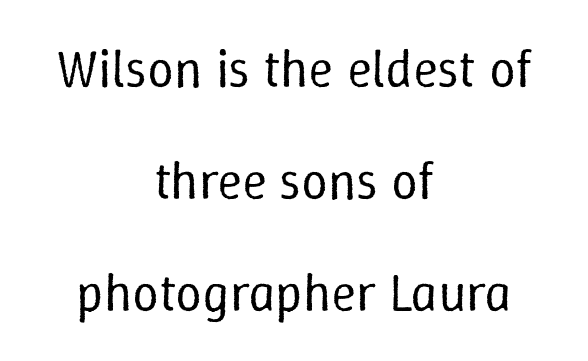
Q: Is the text bold? A: No.
Q: Is the text italic (slanted)? A: No, it is upright.
Q: Is the text underlined? A: No.
Q: How is the paragraph aligned? A: Centered.
Q: Is the spacing between letters normal or unusually wide? A: Normal.
Q: Is the spacing between lines tight, normal or loose? A: Loose.
Q: Width (condensed, normal, or wide)? A: Normal.
Q: Stroke contrast? A: Low.
Q: x-height? A: Medium.
Q: Monospaced? A: No.
